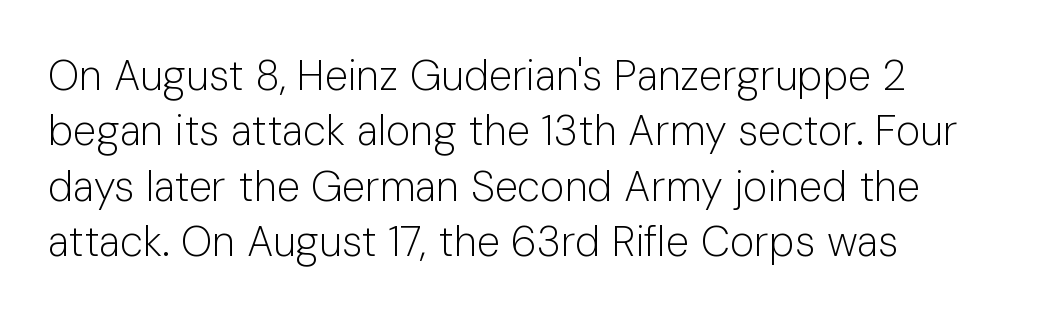
Anything drawn beneath the words? Only blank space. Compared with a typical body face, this is equally light or lighter still. In terms of posture, this sample is upright. The letterforms sit shoulder to shoulder at normal distance. This block has exactly the height ordinary leading produces.
